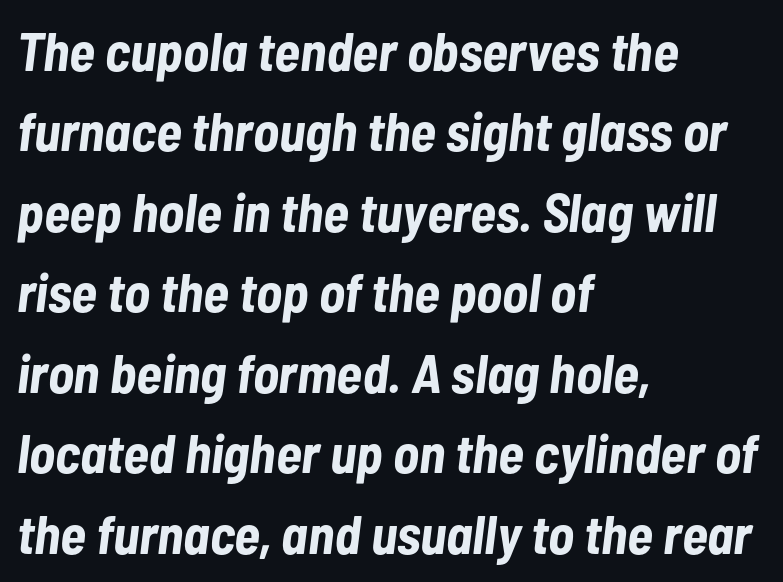
The image shows 54 px bold, condensed type, italic (leaning right); set left-aligned, normal line spacing (1.49x), normal letter spacing, not underlined; low stroke contrast and a medium x-height.
